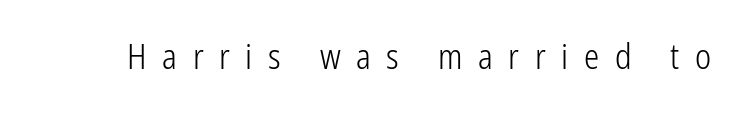
The tracking jumps out immediately: characters are airy and widely separated. Letterform terminals end flat and unadorned throughout the passage. These glyphs show unthickened strokes, regular width or finer. Is this a fixed-width face? No — the glyphs have proportional, varying widths.
